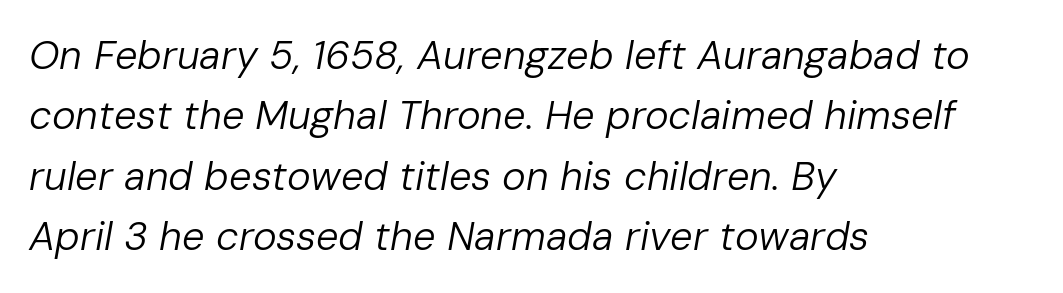
The image shows 40 px regular-weight type, italic (leaning right); set left-aligned, normal line spacing (1.51x), normal letter spacing, not underlined; low stroke contrast and a medium x-height.
